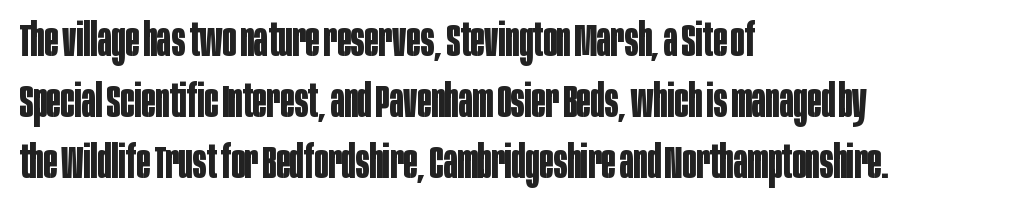
Check under the words: just untouched page. Every character sits straight up, as roman type does. Vertical spacing — default. No feet cap the strokes, marking this as sans-serif type. Here the glyphs are tracked normally, forming tight word shapes.
